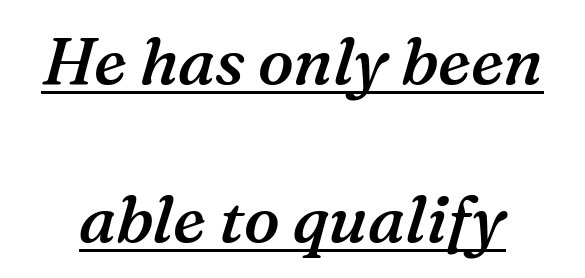
Weight check: semibold — heavier than regular, not quite bold. Has an underline been added? It has. Baseline-to-baseline distance is far greater than the letter height. Serif or sans? Serif — the stroke terminals have little feet.
